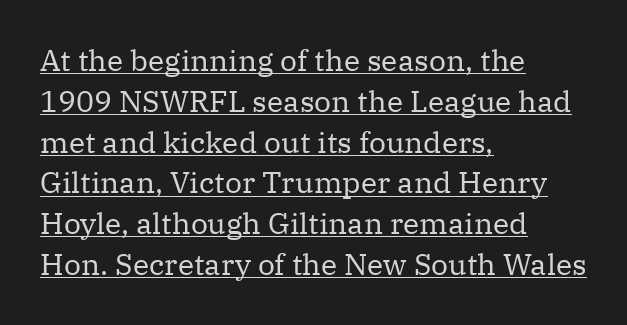
What stands out about the letter spacing? Nothing — it is the standard amount. These lines sit exactly where default settings would place them. Proportional: the letters do not fall into vertical columns. Font category for this specimen: serif. Looks like someone drew a line under every word here.
